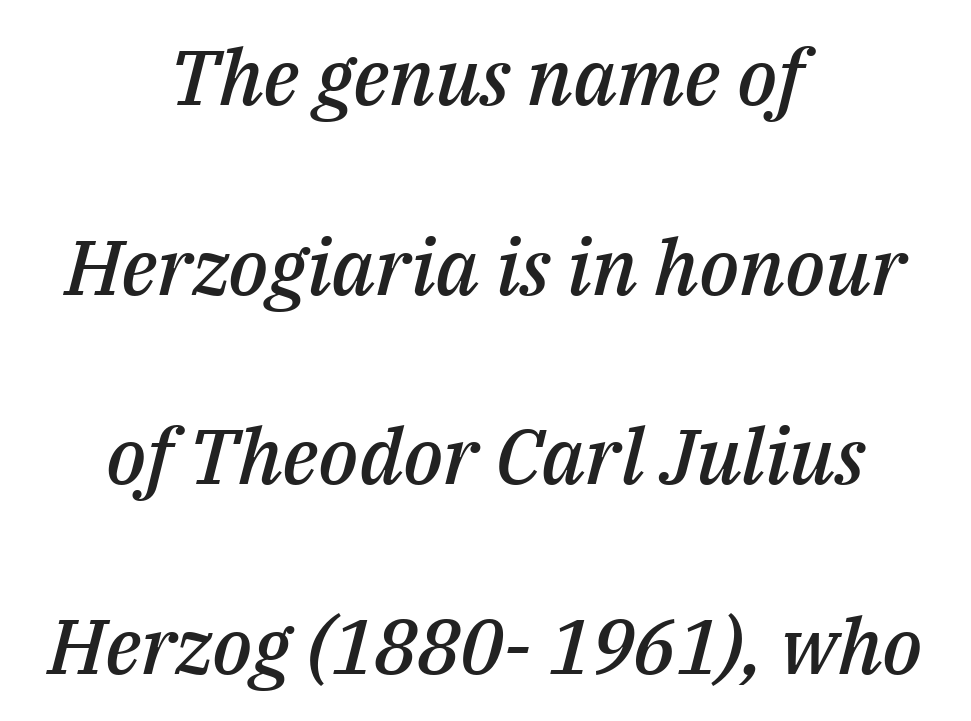
Q: Is the text bold? A: Semi-bold.
Q: Is the text italic (slanted)? A: Yes, it leans right by about 14 degrees.
Q: Is the text underlined? A: No.
Q: How is the paragraph aligned? A: Centered.
Q: Is the spacing between letters normal or unusually wide? A: Normal.
Q: Is the spacing between lines tight, normal or loose? A: Loose.
Q: Width (condensed, normal, or wide)? A: Normal.
Q: Stroke contrast? A: Medium.
Q: x-height? A: Medium.
Q: Monospaced? A: No.
